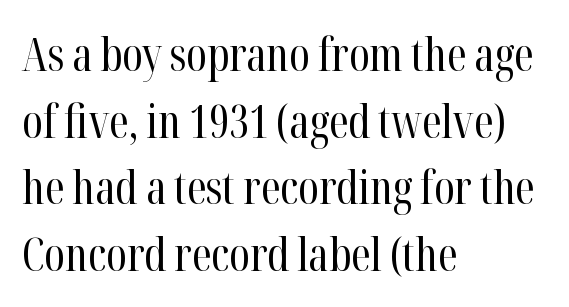
The image shows 45 px regular-weight, condensed serif type, upright; set left-aligned, normal line spacing (1.48x), normal letter spacing, not underlined; high stroke contrast and a medium x-height.
